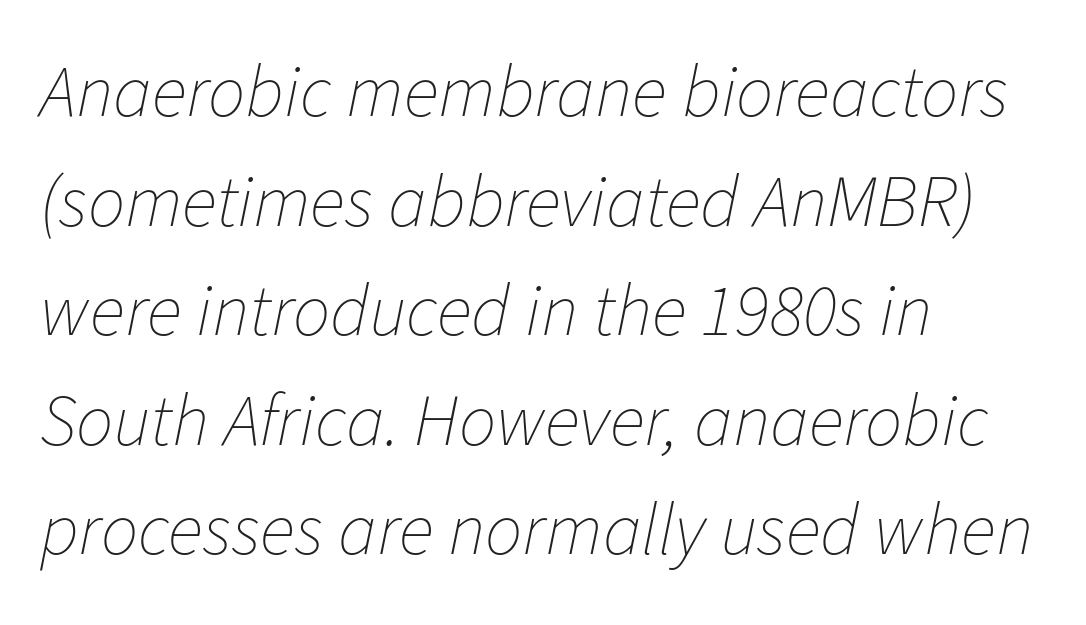
{"italic": "yes", "lean": "right", "slant_degrees": 11, "bold": "no", "weight": "thin", "width": "normal", "stroke_contrast": "low", "x_height": "medium", "monospaced": "no", "underline": "no", "align": "left", "line_spacing": "normal", "line_spacing_ratio": 1.48, "letter_spacing": "normal", "letter_spacing_em": 0.0, "glyph_px": 74}
